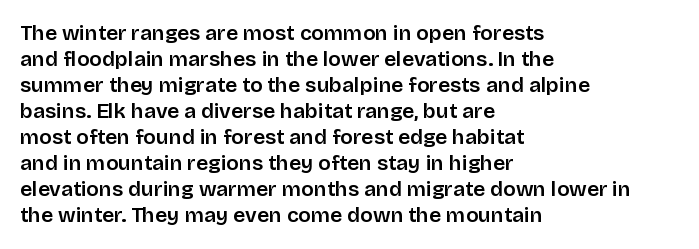
Q: Is the text italic (slanted)? A: No, it is upright.
Q: Is the text underlined? A: No.
Q: How is the paragraph aligned? A: Left-aligned.
Q: Is the spacing between letters normal or unusually wide? A: Normal.
